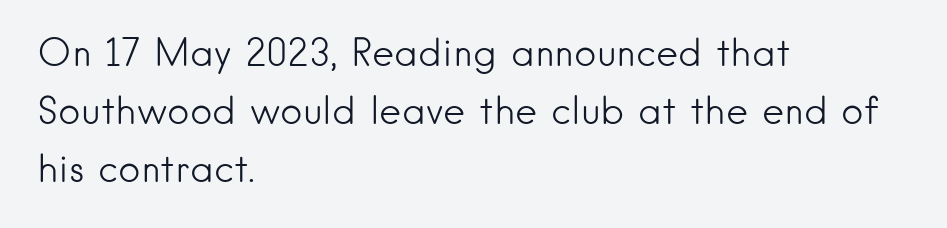
Q: Is the text bold? A: No.
Q: Is the text italic (slanted)? A: No, it is upright.
Q: Is the typeface a serif or a sans-serif typeface? A: Sans-serif.
Q: Is the text underlined? A: No.
Q: How is the paragraph aligned? A: Left-aligned.
Q: Is the spacing between letters normal or unusually wide? A: Normal.
Q: Is the spacing between lines tight, normal or loose? A: Normal.
Q: Width (condensed, normal, or wide)? A: Normal.
Q: Stroke contrast? A: Low.
Q: x-height? A: Small.
Q: Monospaced? A: No.
